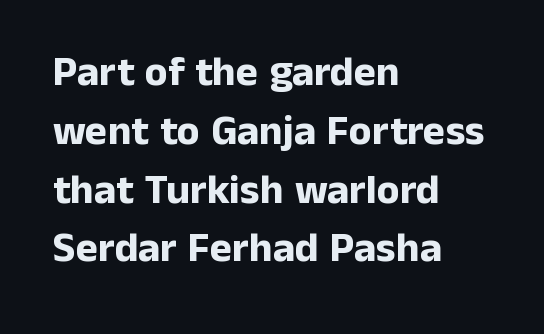
The image shows 42 px bold sans-serif type, upright; set left-aligned, normal line spacing (1.4x), normal letter spacing, not underlined; low stroke contrast and a medium x-height.
